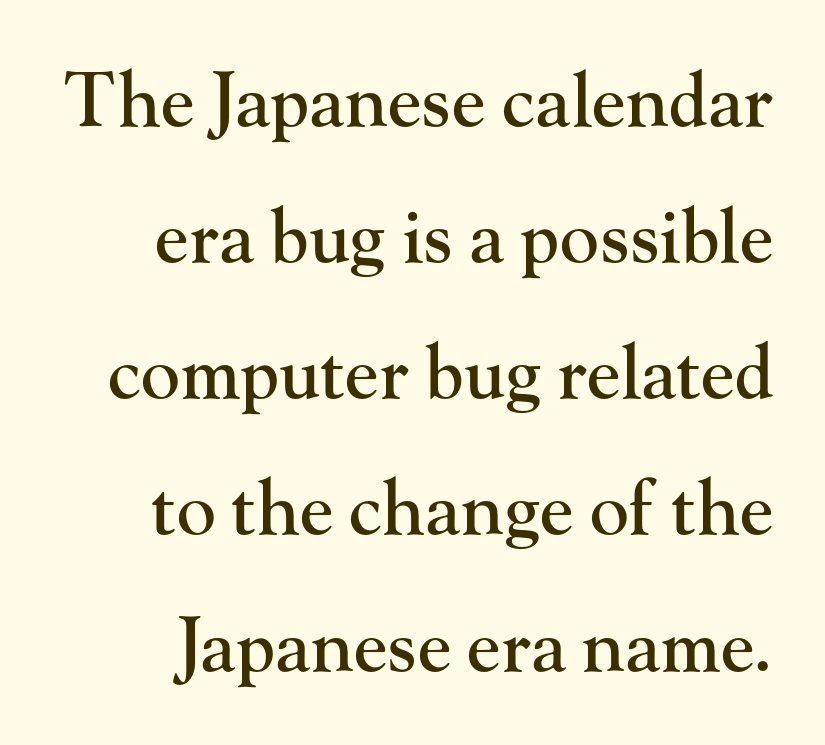
Letter spacing: default. Does the lettering tilt? It doesn't — this is upright. The face used here is proportionally spaced, like ordinary book or web type. Examine the stroke ends and you'll spot serifs. Rule under the text: the space is simply empty.
